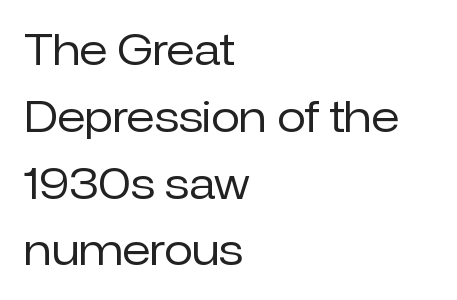
Q: Is the text bold? A: No.
Q: Is the text italic (slanted)? A: No, it is upright.
Q: Is the typeface a serif or a sans-serif typeface? A: Sans-serif.
Q: Is the text underlined? A: No.
Q: How is the paragraph aligned? A: Left-aligned.
Q: Is the spacing between letters normal or unusually wide? A: Normal.
Q: Is the spacing between lines tight, normal or loose? A: Normal.
Q: Width (condensed, normal, or wide)? A: Normal.
Q: Stroke contrast? A: Low.
Q: x-height? A: Medium.
Q: Monospaced? A: No.
